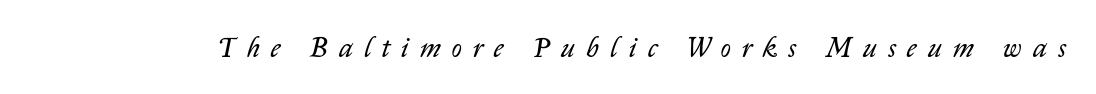
The image shows 28 px regular-weight type, italic (leaning right); set unusually wide letter spacing (+0.4 em), not underlined; low stroke contrast and a medium x-height.
